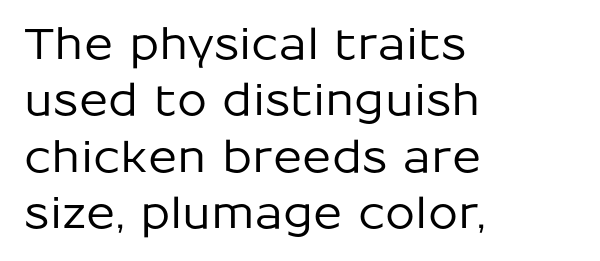
{"serif": "no", "italic": "no", "width": "normal", "stroke_contrast": "low", "x_height": "medium", "monospaced": "no", "underline": "no", "align": "left", "line_spacing": "normal", "line_spacing_ratio": 1.31, "letter_spacing": "normal", "letter_spacing_em": 0.0, "glyph_px": 43}
